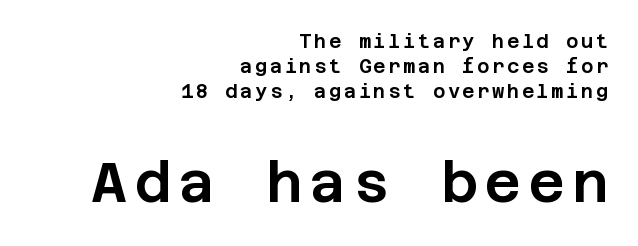
Horizontally, the lines are justified to the trailing edge only. You can tell from the bare stems that sans-serif type was used. In this sample the second text group is rendered at the bigger scale. Italic? Not at all — the glyphs are vertical. Plain, unruled lines of type.
